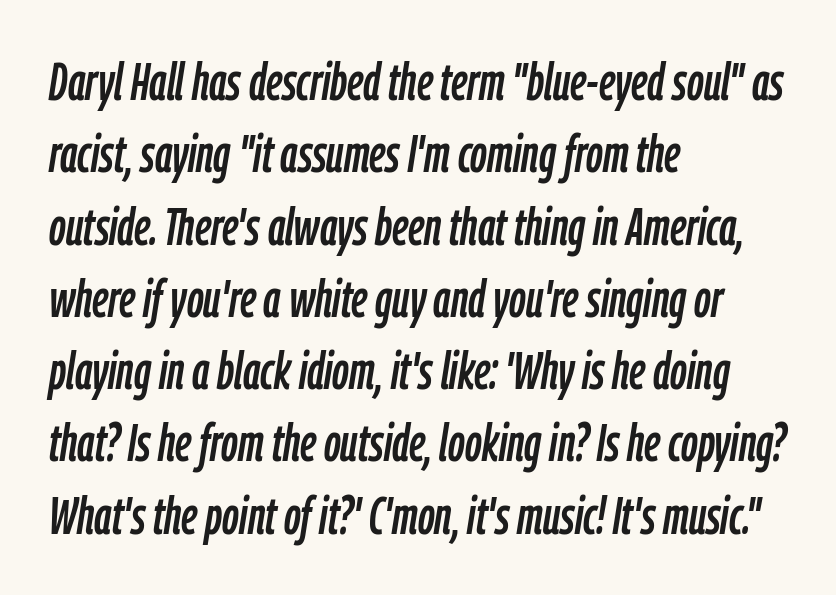
Horizontal bands of white between lines are of average thickness. Letter spacing: default. Lines of text with bare space underneath. Do the characters align in a grid? No, the font is proportional. This sample uses an oblique cut, with every glyph tilted off the vertical.
